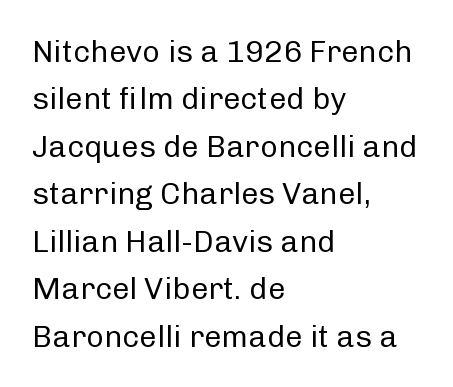
Regarding serifs, this sample does without them. Think standard paragraph weight, or any step lighter than that. The face used here is proportionally spaced, like ordinary book or web type. The letters stand upright; this is a roman face. Nobody drew a line under any word here. The passage is arranged the way most books set body copy — flush left.
